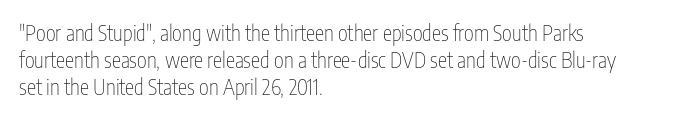
The image shows 21 px text type, upright; set left-aligned, normal line spacing (1.28x), normal letter spacing, not underlined.
